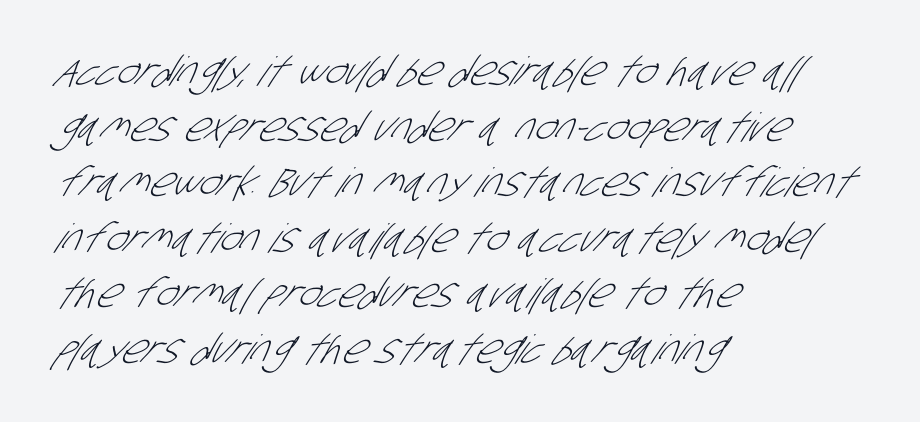
The image shows 40 px light, condensed sans-serif type; set left-aligned, normal line spacing (1.39x), normal letter spacing, not underlined; low stroke contrast and a large x-height.
